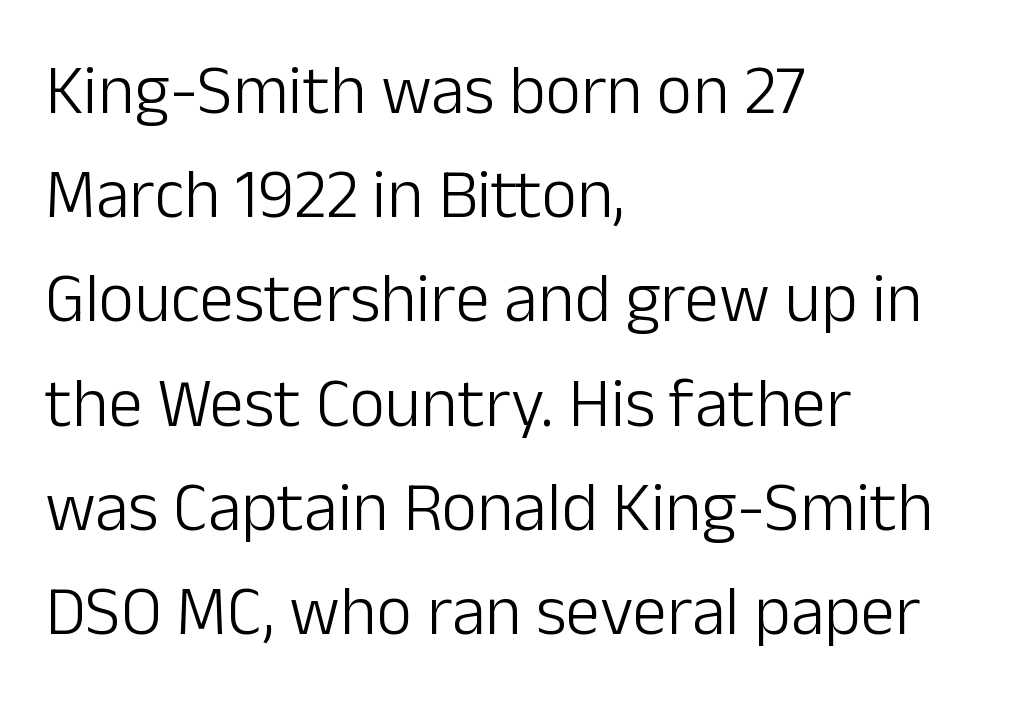
{"serif": "no", "italic": "no", "bold": "no", "weight": "light", "width": "normal", "stroke_contrast": "low", "x_height": "medium", "monospaced": "no", "underline": "no", "align": "left", "line_spacing": "normal", "line_spacing_ratio": 1.51, "letter_spacing": "normal", "letter_spacing_em": 0.0, "glyph_px": 69}
